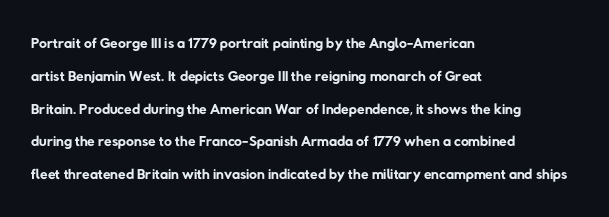
The image shows 22 px text type; set left-aligned, normal line spacing (1.49x), normal letter spacing, not underlined.
